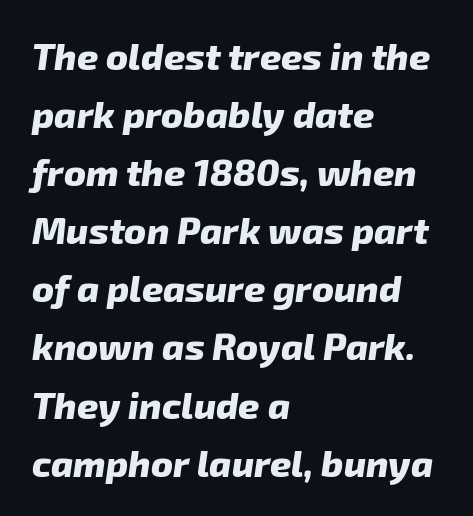
Q: Is the text bold? A: Yes.
Q: Is the typeface a serif or a sans-serif typeface? A: Sans-serif.
Q: Is the text underlined? A: No.
Q: How is the paragraph aligned? A: Left-aligned.
Q: Is the spacing between letters normal or unusually wide? A: Normal.
Q: Is the spacing between lines tight, normal or loose? A: Normal.
Q: Width (condensed, normal, or wide)? A: Normal.
Q: Stroke contrast? A: Low.
Q: x-height? A: Medium.
Q: Monospaced? A: No.
